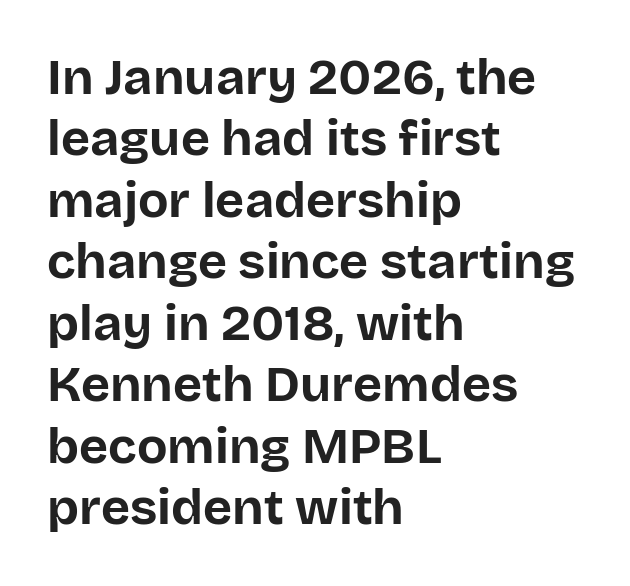
Q: Is the text bold? A: Yes.
Q: Is the text italic (slanted)? A: No, it is upright.
Q: Is the typeface a serif or a sans-serif typeface? A: Sans-serif.
Q: Is the text underlined? A: No.
Q: How is the paragraph aligned? A: Left-aligned.
Q: Is the spacing between letters normal or unusually wide? A: Normal.
Q: Width (condensed, normal, or wide)? A: Normal.
Q: Stroke contrast? A: Low.
Q: x-height? A: Large.
Q: Monospaced? A: No.
